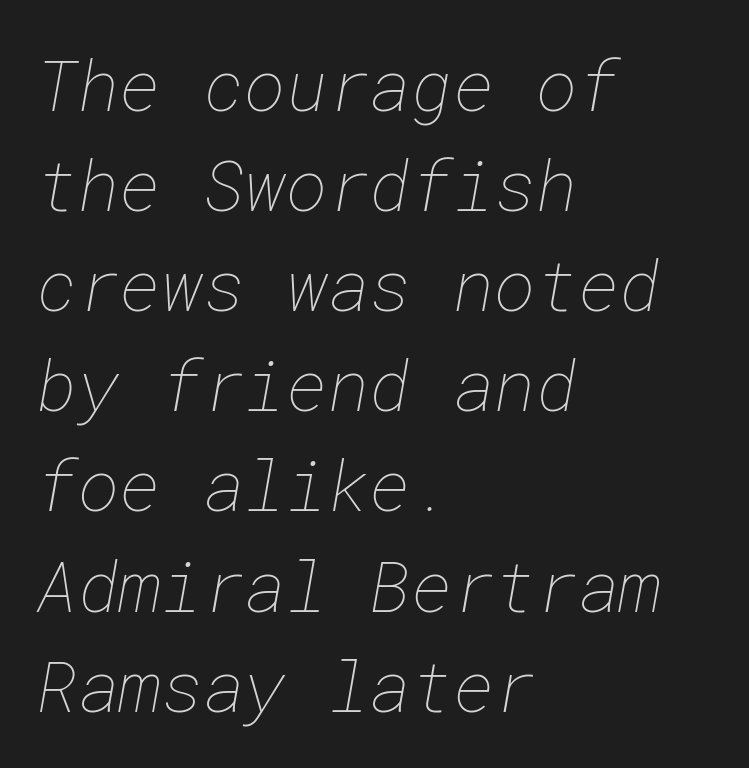
Q: Is the text bold? A: No.
Q: Is the text underlined? A: No.
Q: How is the paragraph aligned? A: Left-aligned.
Q: Is the spacing between letters normal or unusually wide? A: Normal.
Q: Is the spacing between lines tight, normal or loose? A: Normal.
Q: Width (condensed, normal, or wide)? A: Normal.
Q: Stroke contrast? A: Low.
Q: x-height? A: Medium.
